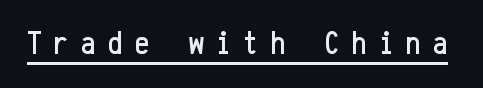
The image shows 33 px condensed sans-serif type, upright, monospaced; set unusually wide letter spacing (+0.37 em), underlined; low stroke contrast and a medium x-height.
